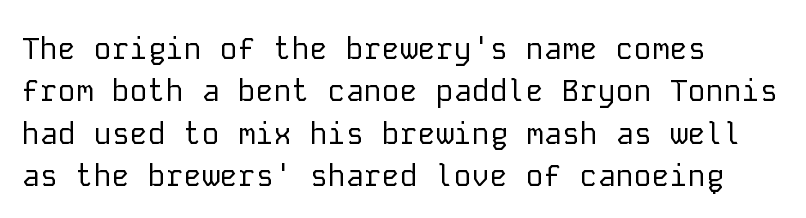
Q: Is the text bold? A: No.
Q: Is the text italic (slanted)? A: No, it is upright.
Q: Is the typeface a serif or a sans-serif typeface? A: Sans-serif.
Q: Is the text underlined? A: No.
Q: How is the paragraph aligned? A: Left-aligned.
Q: Is the spacing between letters normal or unusually wide? A: Normal.
Q: Is the spacing between lines tight, normal or loose? A: Normal.
Q: Width (condensed, normal, or wide)? A: Normal.
Q: Stroke contrast? A: Low.
Q: x-height? A: Medium.
Q: Monospaced? A: Yes.
